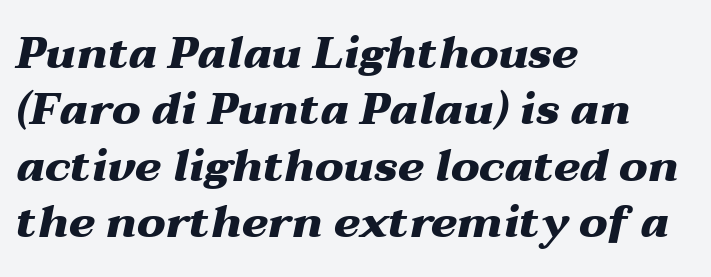
Heft: maximum for text — a bold. The axis of the letterforms is tilted away from vertical. Is the letter spacing exaggerated? No — it looks like the ordinary default. Regular leading. The rendering uses natural spacing where letterforms have individual widths. In CSS terms this would be text-align: left.
